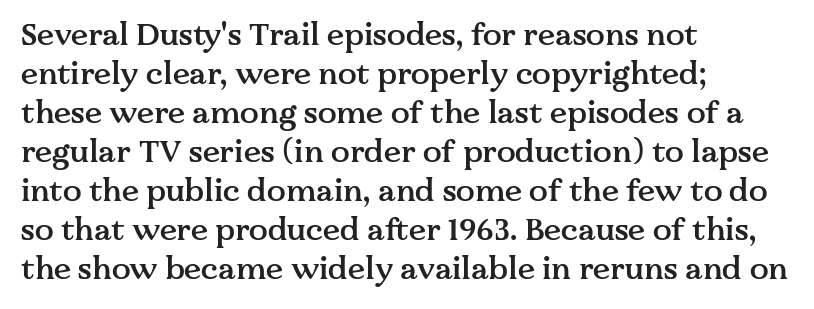
Q: Is the text bold? A: Semi-bold.
Q: Is the text italic (slanted)? A: No, it is upright.
Q: Is the typeface a serif or a sans-serif typeface? A: Serif.
Q: Is the text underlined? A: No.
Q: How is the paragraph aligned? A: Left-aligned.
Q: Is the spacing between letters normal or unusually wide? A: Normal.
Q: Is the spacing between lines tight, normal or loose? A: Normal.
Q: Width (condensed, normal, or wide)? A: Normal.
Q: Stroke contrast? A: Medium.
Q: x-height? A: Medium.
Q: Monospaced? A: No.
